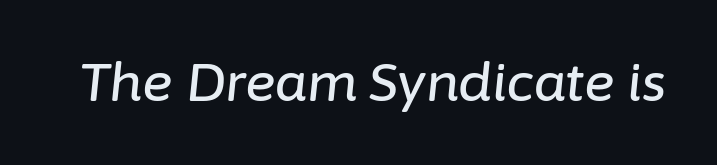
The line texture is even and compact thanks to regular tracking. The letters advance in unequal steps, a hallmark of proportional type. This rendering features lettering with no underline. Italic? Definitely — the glyphs are oblique.
